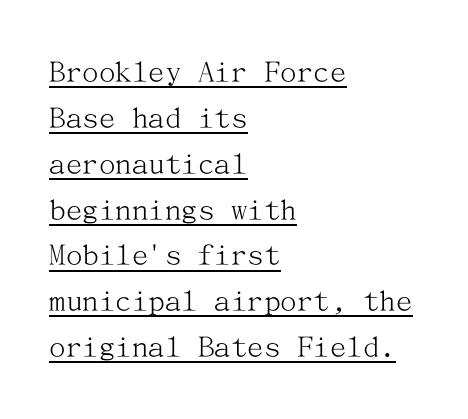
The passage shown is not bold in any degree. The letters carry serifs — small finishing strokes at the ends of their stems. Interline gaps are of average width in this sample. Visually the block forms a straight wall on the left and a jagged coastline on the right.
